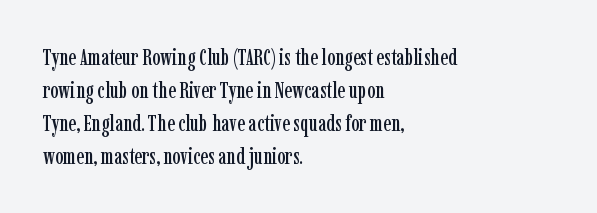
Plain, unruled lines of type. Letter spacing: default. Quick note: interline space is typical. Does the lettering tilt? It doesn't — this is upright. One-word summary of the alignment: left.
